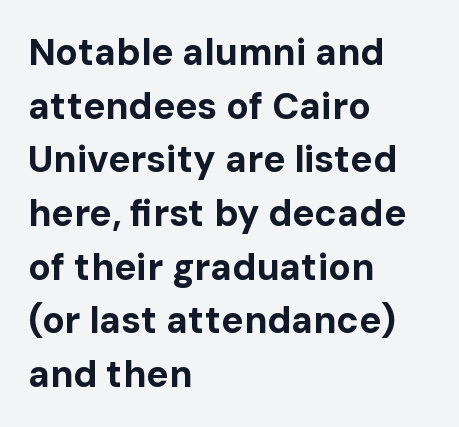
Q: Is the text bold? A: Yes.
Q: Is the text italic (slanted)? A: No, it is upright.
Q: Is the typeface a serif or a sans-serif typeface? A: Sans-serif.
Q: Is the text underlined? A: No.
Q: How is the paragraph aligned? A: Left-aligned.
Q: Is the spacing between letters normal or unusually wide? A: Normal.
Q: Is the spacing between lines tight, normal or loose? A: Normal.
Q: Width (condensed, normal, or wide)? A: Normal.
Q: Stroke contrast? A: Low.
Q: x-height? A: Medium.
Q: Monospaced? A: No.
